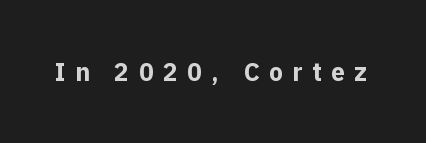
The sample has been set heavy, in full bold. Italic? Not at all — the glyphs are vertical. Unmarked baselines from the first word to the last. Tracking here is generous; glyphs stand well apart from one another.
